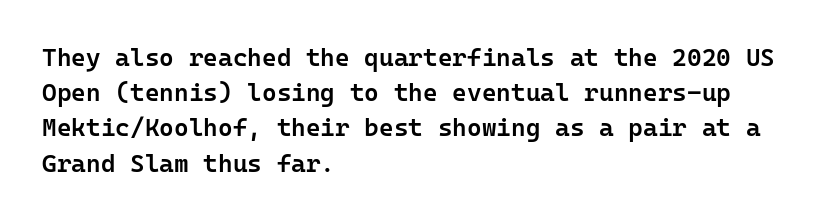
Q: Is the text bold? A: Semi-bold.
Q: Is the text italic (slanted)? A: No, it is upright.
Q: Is the text underlined? A: No.
Q: How is the paragraph aligned? A: Left-aligned.
Q: Is the spacing between letters normal or unusually wide? A: Normal.
Q: Is the spacing between lines tight, normal or loose? A: Normal.
